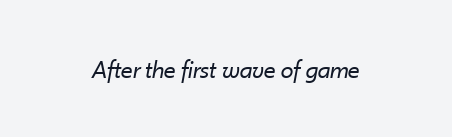
The face used here is rendered with its standard letterfit. The words here are not underlined. Does the lettering tilt? It does — this is italic. The passage shown is not bold in any degree.
